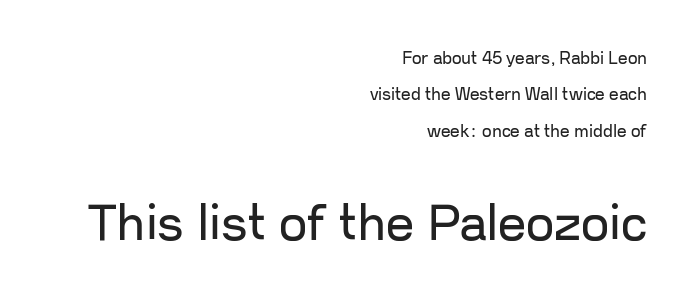
The image shows 50 px regular-weight sans-serif type, upright; set right-aligned, loose line spacing (2.14x), normal letter spacing, not underlined; the second (bottom) block is 2.94x larger; low stroke contrast and a medium x-height.
